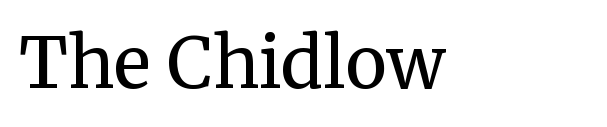
This rendering uses left alignment, leaving the right contour irregular. Each word holds together tightly as a unit, with standard inter-letter gaps. Every character sits straight up, as roman type does. The font family rendered here belongs to the serif group.
